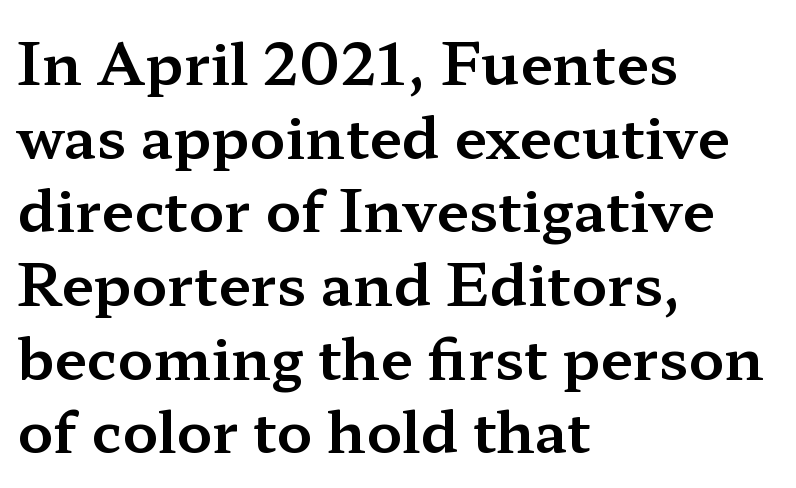
The image shows 58 px wide serif type, upright; set left-aligned, normal line spacing (1.27x), normal letter spacing, not underlined; medium stroke contrast and a medium x-height.
